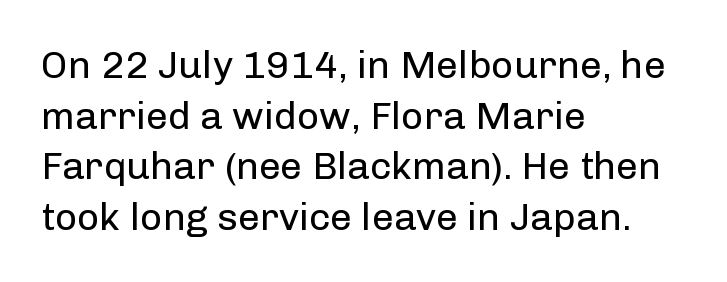
The image shows 39 px regular-weight sans-serif type, upright; set left-aligned, normal line spacing (1.3x), normal letter spacing, not underlined; low stroke contrast and a medium x-height.
